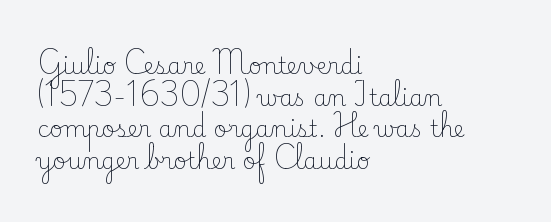
Q: Is the text bold? A: No.
Q: Is the text italic (slanted)? A: No, it is upright.
Q: Is the text underlined? A: No.
Q: How is the paragraph aligned? A: Left-aligned.
Q: Is the spacing between letters normal or unusually wide? A: Normal.
Q: Is the spacing between lines tight, normal or loose? A: Normal.
